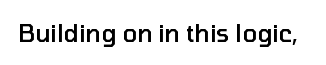
Quick note: underline off. Rendered with straight, roman letterforms. Each word holds together tightly as a unit, with standard inter-letter gaps. Slightly chunky letters — semibold, I'd say, not full bold.
